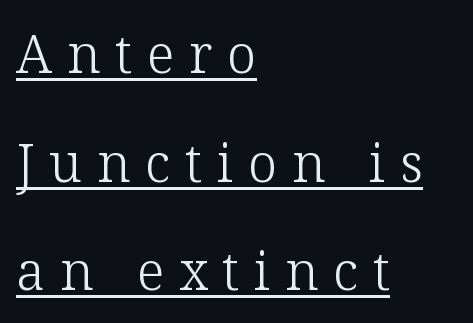
{"serif": "yes", "italic": "no", "bold": "no", "weight": "light", "width": "normal", "stroke_contrast": "low", "x_height": "medium", "monospaced": "no", "underline": "yes", "align": "left", "line_spacing": "loose", "line_spacing_ratio": 2.05, "letter_spacing": "wide", "letter_spacing_em": 0.28, "glyph_px": 53}
